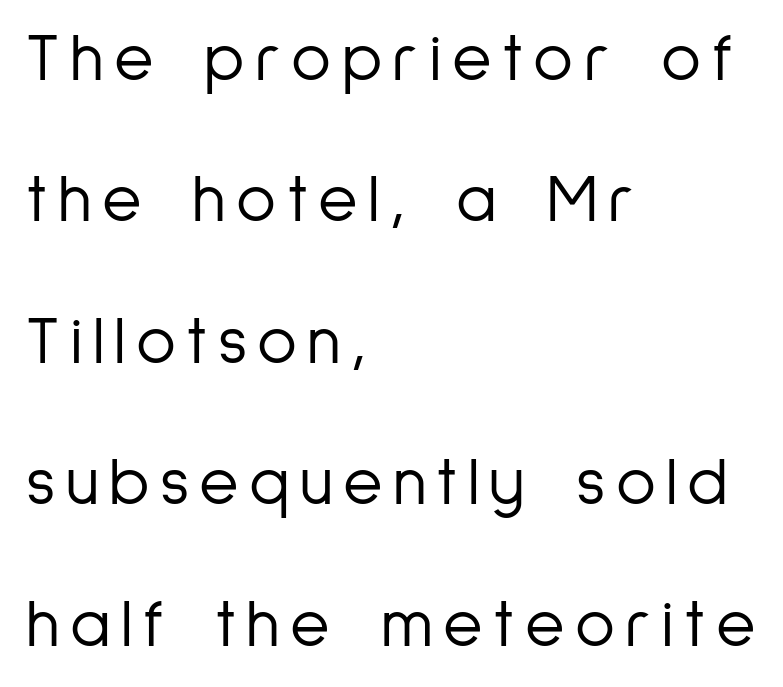
{"serif": "no", "italic": "no", "bold": "no", "weight": "light", "width": "condensed", "stroke_contrast": "low", "x_height": "medium", "monospaced": "no", "underline": "no", "align": "left", "line_spacing": "loose", "line_spacing_ratio": 2.08, "glyph_px": 68}
